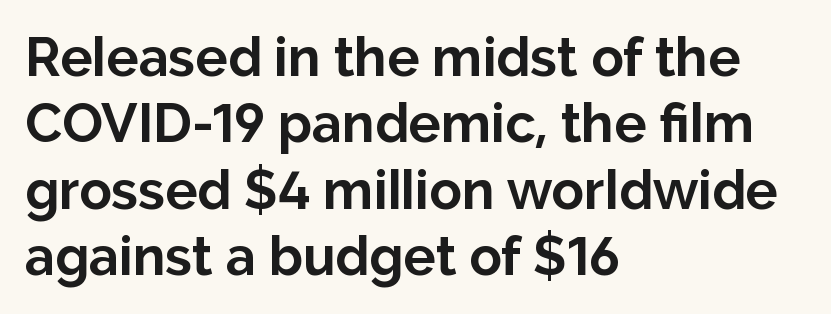
{"serif": "no", "italic": "no", "bold": "yes", "weight": "bold", "width": "normal", "stroke_contrast": "low", "x_height": "medium", "monospaced": "no", "underline": "no", "align": "left", "line_spacing_ratio": 1.23, "letter_spacing": "normal", "letter_spacing_em": 0.0, "glyph_px": 54}
